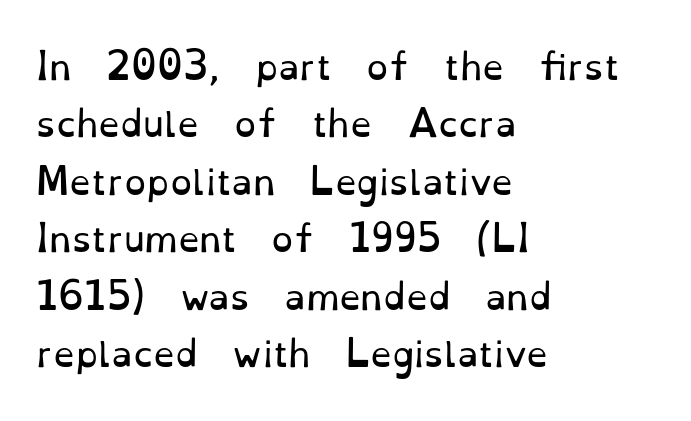
Quick note: not italic, upright. The gap between lines stays unmarked. Heft: none added — not bold. Left-aligned paragraph, ragged on the right. The passage shown has conventional tracking throughout.
